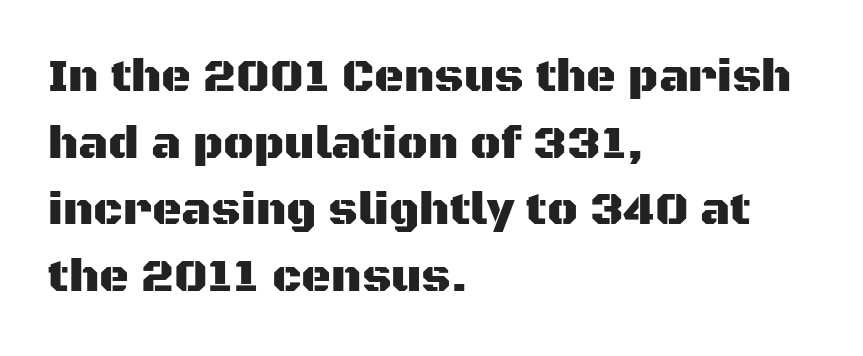
{"serif": "no", "italic": "no", "width": "normal", "stroke_contrast": "medium", "x_height": "large", "monospaced": "no", "underline": "no", "align": "left", "line_spacing": "normal", "line_spacing_ratio": 1.45, "letter_spacing": "normal", "letter_spacing_em": 0.0, "glyph_px": 46}
